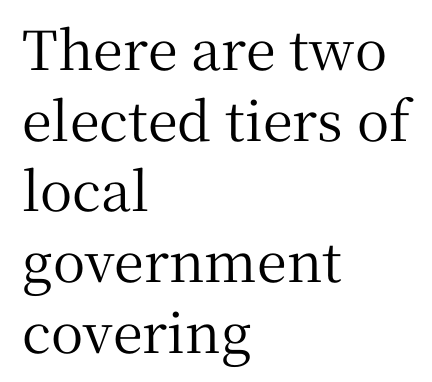
{"serif": "yes", "italic": "no", "width": "normal", "stroke_contrast": "medium", "x_height": "medium", "monospaced": "no", "underline": "no", "align": "left", "line_spacing": "normal", "line_spacing_ratio": 1.31, "letter_spacing": "normal", "letter_spacing_em": 0.0, "glyph_px": 54}
